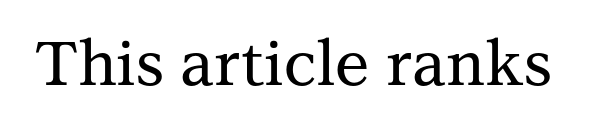
{"serif": "yes", "italic": "no", "width": "normal", "stroke_contrast": "medium", "x_height": "medium", "monospaced": "no", "underline": "no", "letter_spacing": "normal", "letter_spacing_em": 0.0, "glyph_px": 62}
